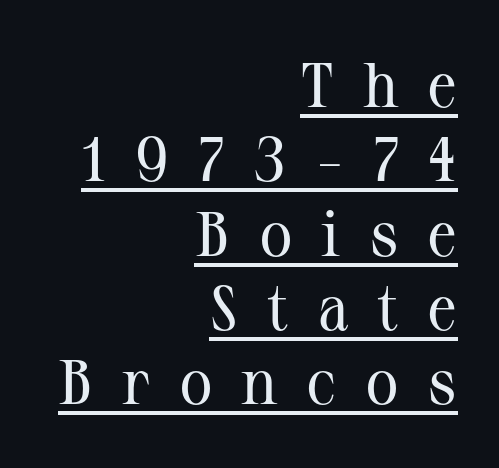
No letter is thick-stroked: the sample isn't bold. Old-style or modern, the face here clearly has serifs. Is the letter spacing exaggerated? Yes — the characters are pushed far apart. The lines in this sample share a right terminus and differ only in where they begin. Looks like someone drew a line under every word here.
